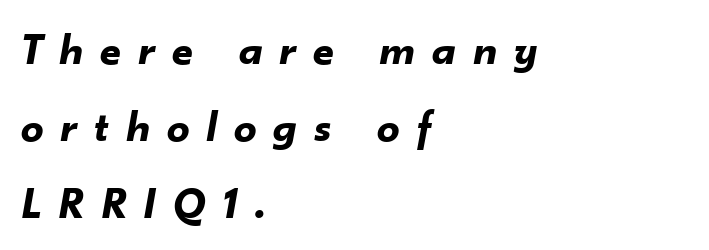
{"italic": "yes", "lean": "right", "slant_degrees": 10, "bold": "yes", "weight": "bold", "width": "normal", "stroke_contrast": "low", "x_height": "small", "monospaced": "no", "underline": "no", "align": "left", "line_spacing_ratio": 1.71, "letter_spacing": "wide", "letter_spacing_em": 0.38, "glyph_px": 45}
